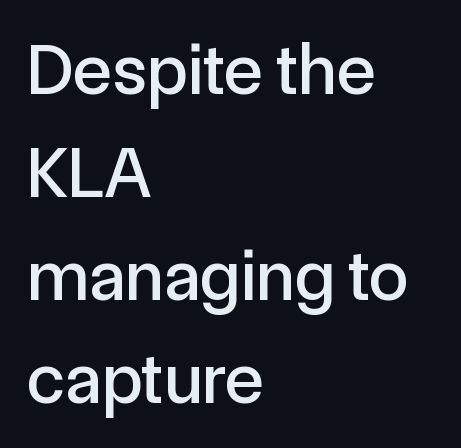
The letters carry no serifs — their stems end cleanly without finishing strokes. Short and long lines alike share a common starting point at left. Rows of type keep a routine distance in the vertical direction. These lines are rendered in a variable-pitch font. The passage shown is not underscored anywhere. Is the letter spacing exaggerated? No — it looks like the ordinary default.
